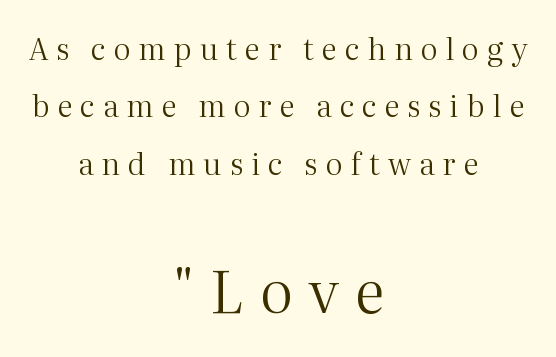
{"serif": "yes", "italic": "no", "bold": "no", "weight": "regular", "width": "normal", "stroke_contrast": "medium", "x_height": "medium", "monospaced": "no", "underline": "no", "align": "center", "line_spacing": "loose", "line_spacing_ratio": 1.91, "letter_spacing": "wide", "letter_spacing_em": 0.27, "larger_block": "second", "size_ratio": 1.97, "glyph_px": 59}
